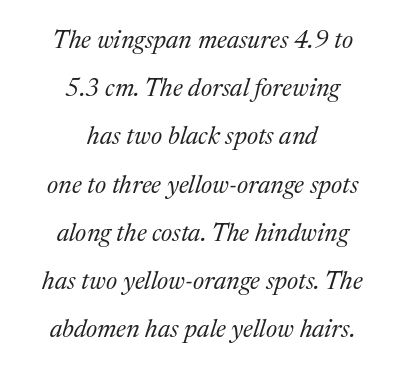
{"italic": "yes", "lean": "right", "slant_degrees": 17, "bold": "no", "underline": "no", "align": "center", "line_spacing": "loose", "line_spacing_ratio": 1.93, "letter_spacing": "normal", "letter_spacing_em": 0.0, "glyph_px": 25}
